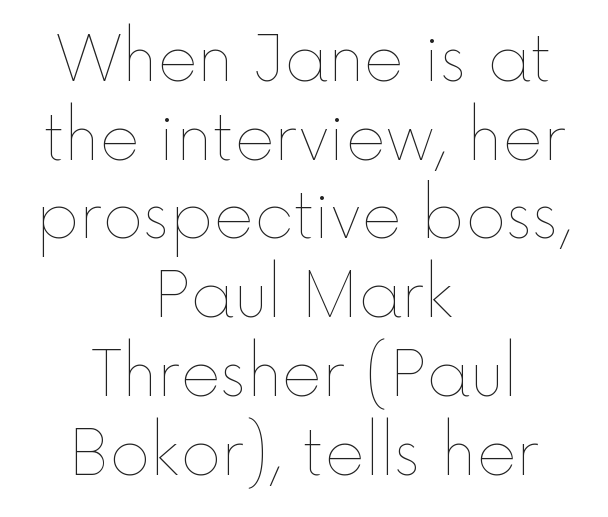
The axis of the letterforms is exactly vertical. Proportional: the letters do not fall into vertical columns. Inter-character spacing is left at the font's built-in metrics. Notice how the passage keeps no hard edge, just a central spine.
